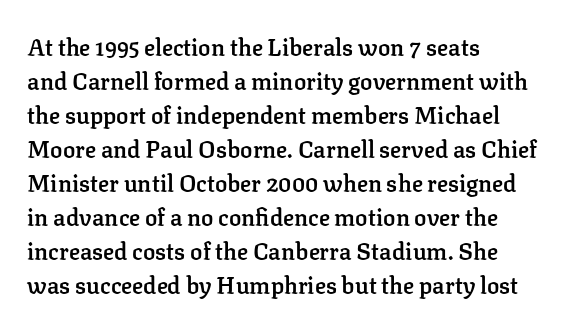
The image shows 23 px text type, upright; set left-aligned, normal line spacing (1.48x), normal letter spacing, not underlined.
